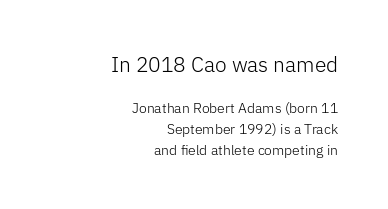
{"italic": "no", "bold": "no", "underline": "no", "align": "right", "line_spacing": "normal", "line_spacing_ratio": 1.49, "letter_spacing": "normal", "letter_spacing_em": 0.0, "larger_block": "first", "size_ratio": 1.5, "glyph_px": 21}
